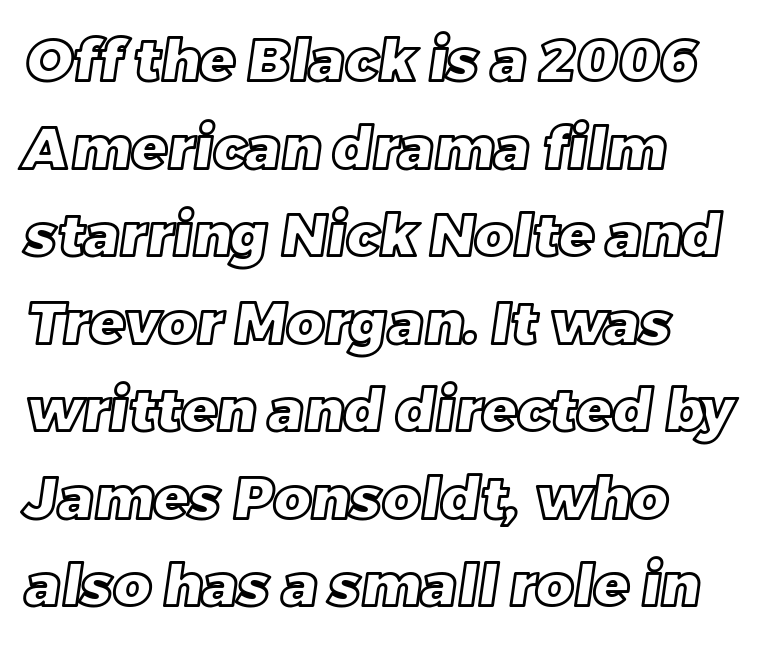
A student would call this left alignment; a typographer would say flush left, rag right. The passage shown is not underscored anywhere. Does extra space separate the letters? No, they use regular spacing. Think of a printed novel: that variable character pitch is what you see here. Summary of vertical rhythm: regular, with standard interline spacing.
